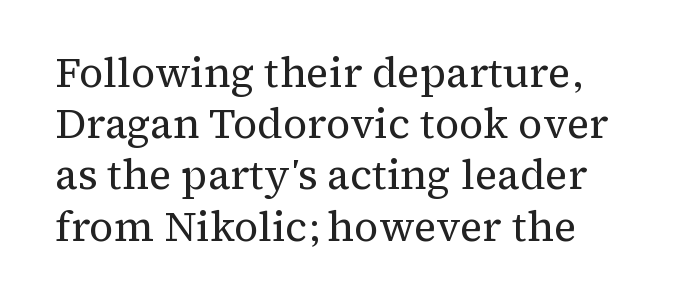
The image shows 42 px regular-weight serif type, upright; set left-aligned, line spacing 1.22x, normal letter spacing, not underlined; medium stroke contrast and a medium x-height.
